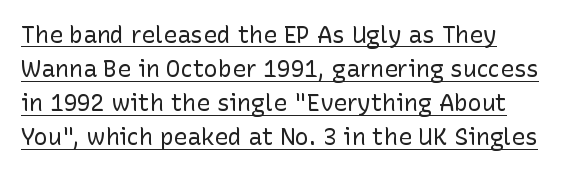
The image shows 23 px text type, upright; set left-aligned, normal line spacing (1.48x), normal letter spacing, underlined.
